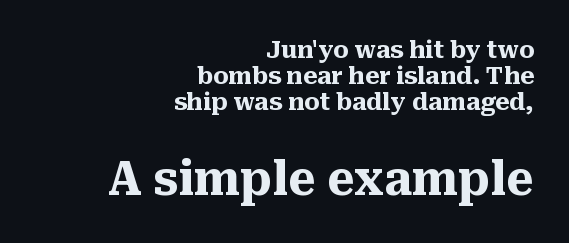
Q: Is the text bold? A: Yes.
Q: Is the text italic (slanted)? A: No, it is upright.
Q: Is the typeface a serif or a sans-serif typeface? A: Serif.
Q: Is the text underlined? A: No.
Q: How is the paragraph aligned? A: Right-aligned.
Q: Is the spacing between letters normal or unusually wide? A: Normal.
Q: Is the spacing between lines tight, normal or loose? A: Tight.
Q: Which block of text is set in a larger size, the first (top) or the second (bottom)? A: The second (bottom) one.
Q: Width (condensed, normal, or wide)? A: Normal.
Q: Stroke contrast? A: Medium.
Q: x-height? A: Medium.
Q: Monospaced? A: No.
